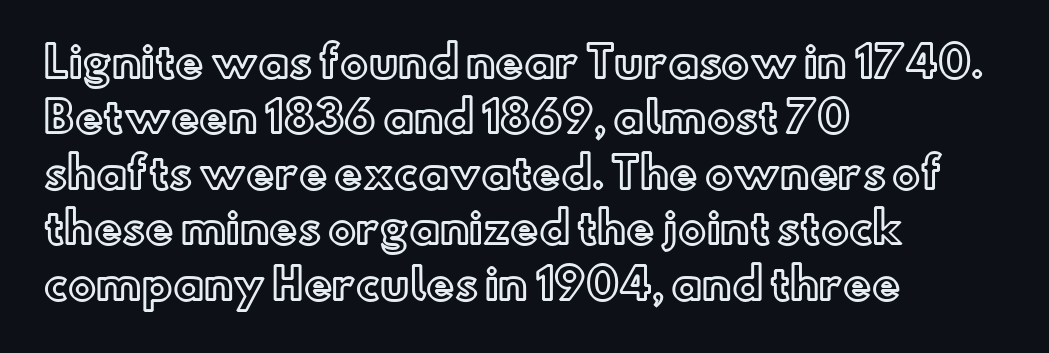
{"italic": "no", "width": "normal", "x_height": "small", "monospaced": "no", "underline": "no", "align": "left", "line_spacing": "normal", "line_spacing_ratio": 1.32, "letter_spacing": "normal", "letter_spacing_em": 0.0, "glyph_px": 42}
